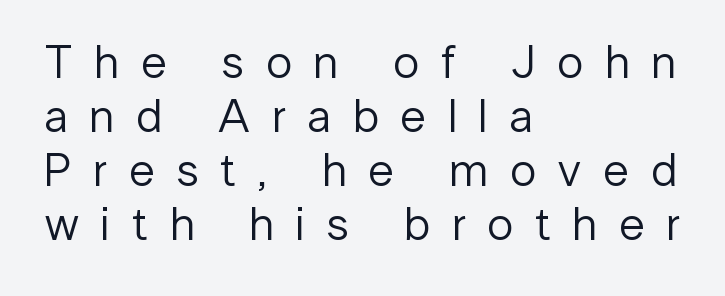
The image shows 47 px regular-weight sans-serif type, upright; set left-aligned, tight line spacing (1.15x), unusually wide letter spacing (+0.46 em), not underlined; low stroke contrast and a medium x-height.
